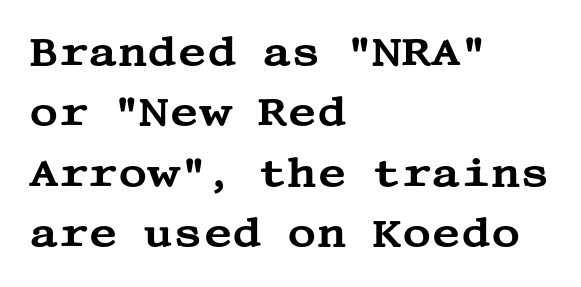
{"serif": "yes", "italic": "no", "width": "wide", "stroke_contrast": "medium", "x_height": "large", "underline": "no", "align": "left", "line_spacing": "normal", "line_spacing_ratio": 1.51, "letter_spacing": "normal", "letter_spacing_em": 0.0, "glyph_px": 40}
